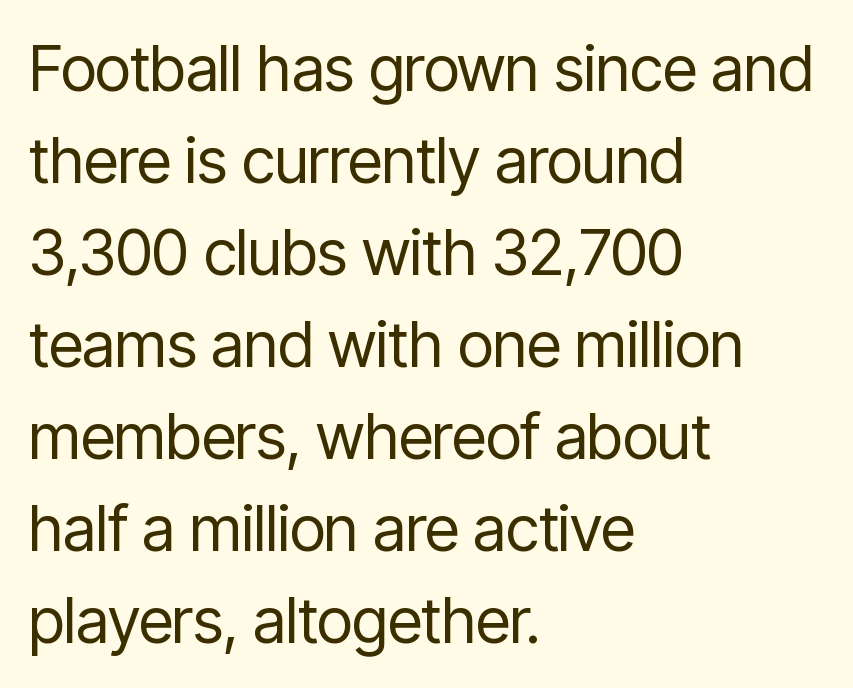
The image shows 63 px regular-weight, condensed sans-serif type, upright; set left-aligned, normal line spacing (1.46x), normal letter spacing, not underlined; low stroke contrast and a medium x-height.
